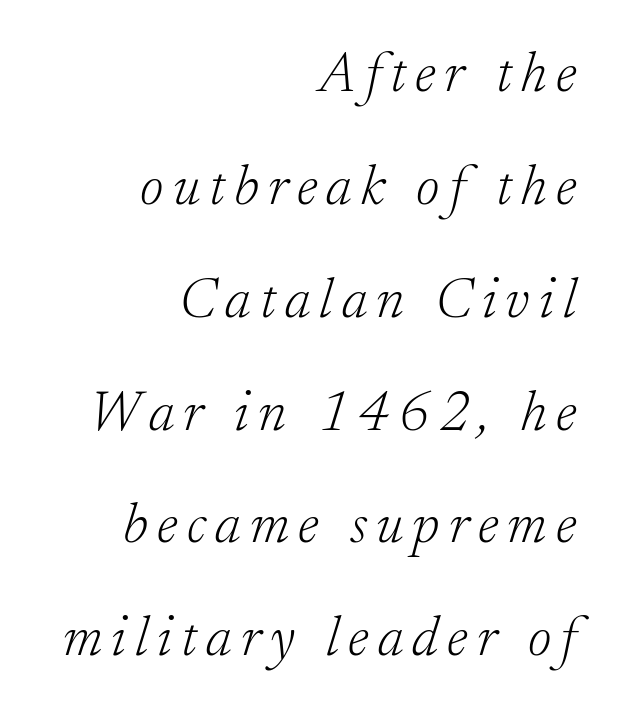
The image shows 57 px light serif type, italic (leaning right); set right-aligned, loose line spacing (1.98x), not underlined; low stroke contrast and a small x-height.
